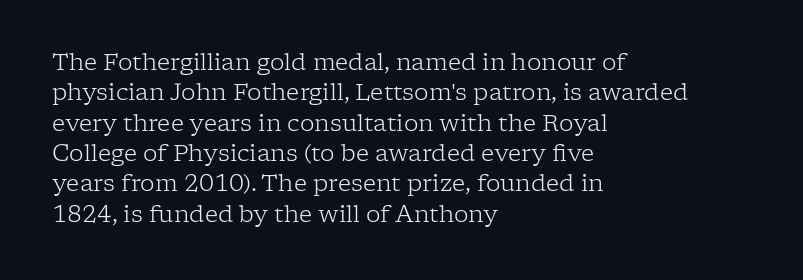
The space directly below the letters is spotless. Caption: standard tracking, unaltered. Vertically, the passage feels balanced, rows spaced as you'd expect. Does the lettering tilt? It doesn't — this is upright.
